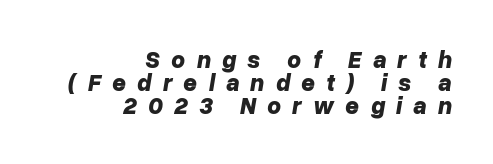
The glyphs are unaccompanied by any horizontal stroke below them. Visually the block forms a straight wall on the right and a jagged coastline on the left. Compared with an ordinary text face, these strokes are far heavier — a full bold. One glance says dense: line gaps are narrower than usual.
